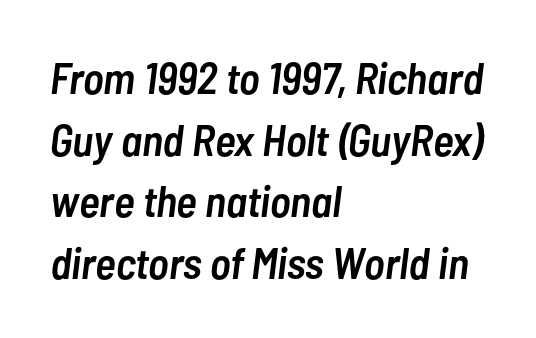
The image shows 44 px semibold, condensed type, italic (leaning right); set left-aligned, normal line spacing (1.4x), normal letter spacing, not underlined; low stroke contrast and a medium x-height.
